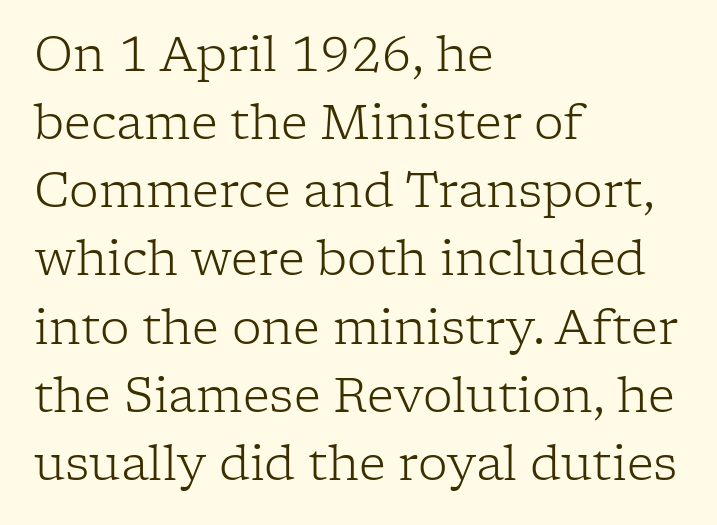
The image shows 47 px light serif type, upright; set left-aligned, normal line spacing (1.45x), normal letter spacing, not underlined; low stroke contrast and a medium x-height.
